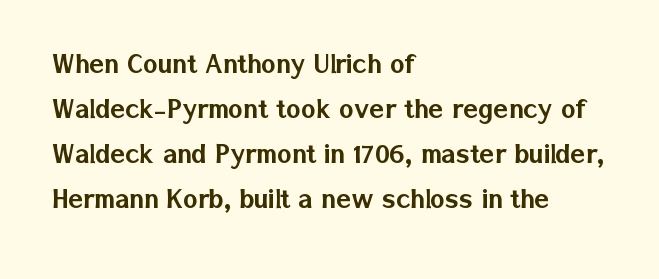
{"serif": "no", "italic": "no", "width": "normal", "stroke_contrast": "low", "x_height": "medium", "monospaced": "no", "underline": "no", "align": "left", "line_spacing": "normal", "line_spacing_ratio": 1.45, "letter_spacing": "normal", "letter_spacing_em": 0.0, "glyph_px": 31}
